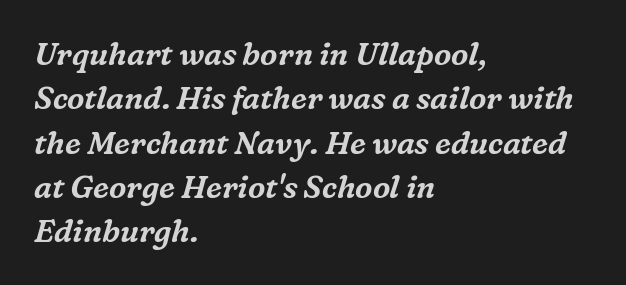
The image shows 31 px serif type, italic (leaning right); set left-aligned, normal line spacing (1.43x), normal letter spacing, not underlined; medium stroke contrast and a medium x-height.
